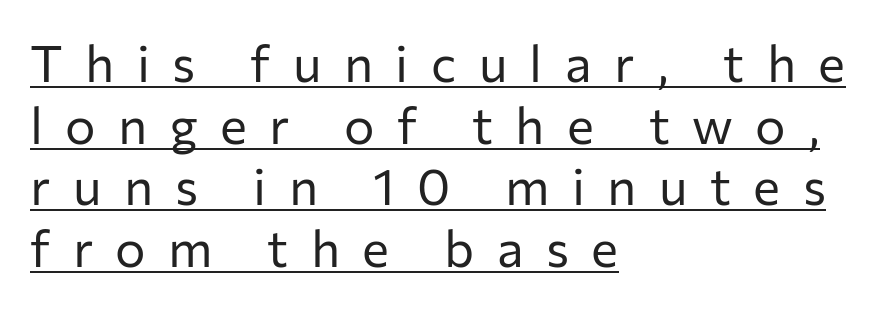
{"serif": "no", "italic": "no", "bold": "no", "weight": "regular", "width": "normal", "stroke_contrast": "low", "x_height": "medium", "monospaced": "no", "underline": "yes", "align": "left", "line_spacing_ratio": 1.21, "letter_spacing": "wide", "letter_spacing_em": 0.44, "glyph_px": 51}
